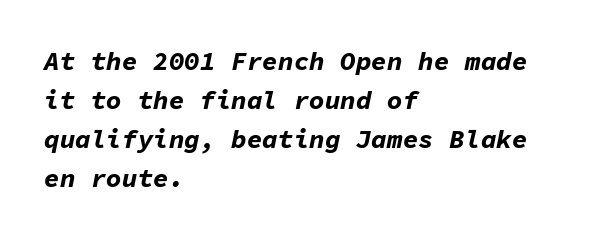
Is the type slanted? Yes — the strokes lean at a clear angle. The gap between lines stays unmarked. Line starts are locked; line ends wander. The face used here is rendered with its standard letterfit.
